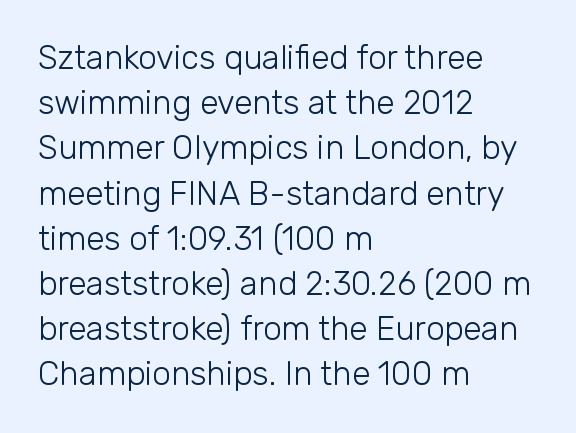
{"serif": "no", "italic": "no", "bold": "no", "weight": "light", "width": "normal", "stroke_contrast": "low", "x_height": "medium", "monospaced": "no", "underline": "no", "align": "left", "line_spacing": "normal", "line_spacing_ratio": 1.37, "letter_spacing": "normal", "letter_spacing_em": 0.0, "glyph_px": 33}
